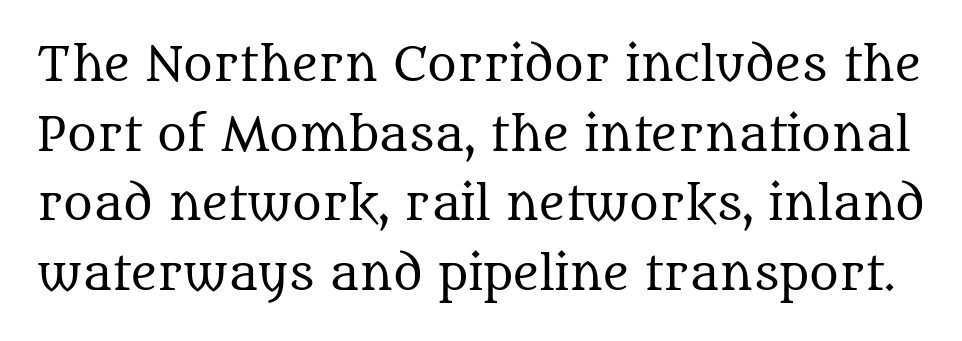
The image shows 45 px regular-weight serif type, upright; set normal line spacing (1.55x), normal letter spacing, not underlined; medium stroke contrast and a large x-height.
